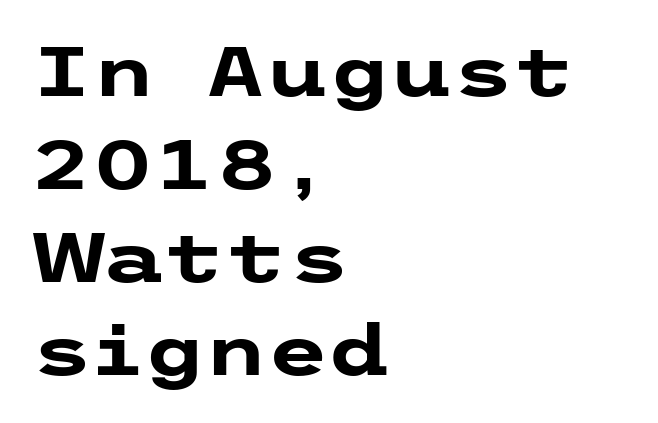
The image shows 71 px heavy, wide sans-serif type, upright; set left-aligned, normal line spacing (1.31x), normal letter spacing, not underlined; low stroke contrast and a medium x-height.
